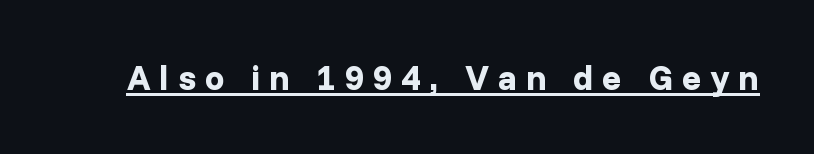
{"serif": "no", "italic": "no", "bold": "yes", "weight": "bold", "width": "normal", "stroke_contrast": "low", "x_height": "medium", "monospaced": "no", "underline": "yes", "letter_spacing": "wide", "letter_spacing_em": 0.26, "glyph_px": 35}
